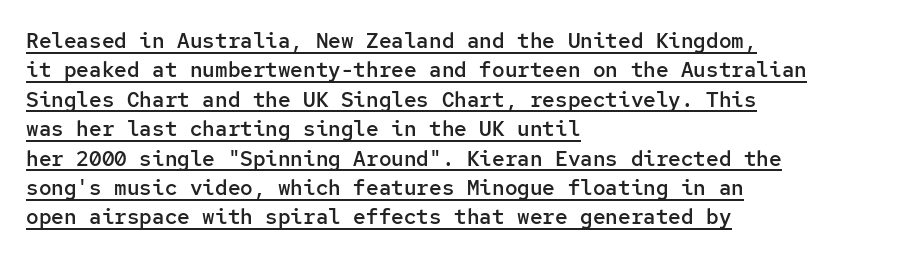
{"italic": "no", "bold": "semi", "underline": "yes", "align": "left", "line_spacing": "normal", "line_spacing_ratio": 1.4, "letter_spacing": "normal", "letter_spacing_em": 0.0, "glyph_px": 21}
